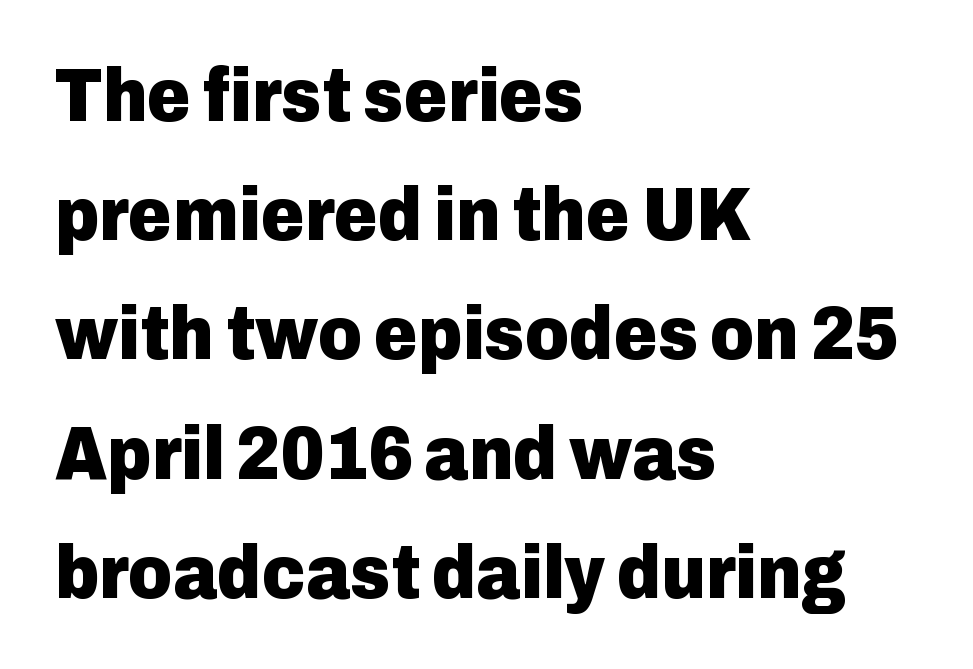
The text was rendered using a sans face with plain stroke endings. Is this a fixed-width face? No — the glyphs have proportional, varying widths. The type sits square on the baseline with zero lean. In terms of letterspacing, this is plain default setting. The compositor pushed each line to the left boundary.
